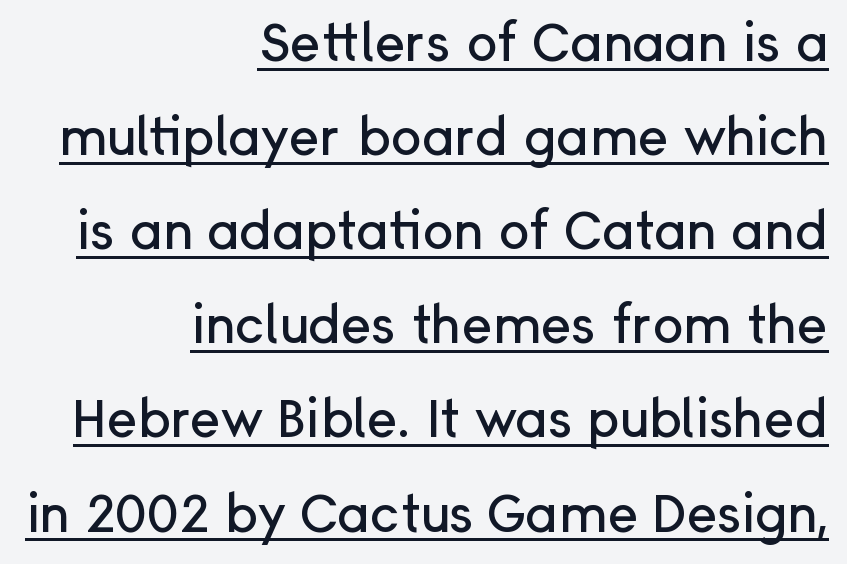
No extra tracking has been applied to these lines. This rendering features underlined lettering. If you drew a line through each stem, it would be perfectly vertical. Short and long lines alike share a common ending point at right. Varying glyph widths throughout — classic text-font behaviour. The typeface chosen for these lines omits serifs.
